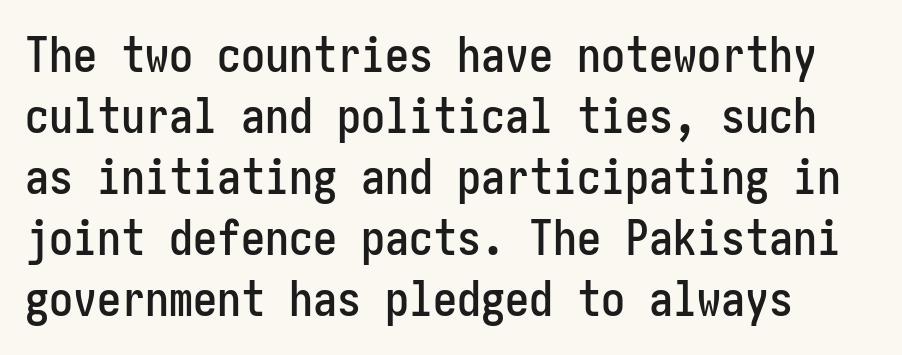
The image shows 48 px condensed sans-serif type, upright; set normal line spacing (1.27x), normal letter spacing, not underlined; low stroke contrast and a medium x-height.
